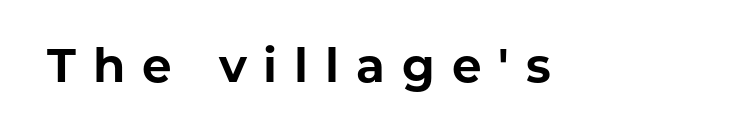
The image shows 47 px bold sans-serif type, upright; set unusually wide letter spacing (+0.36 em), not underlined; low stroke contrast and a medium x-height.
